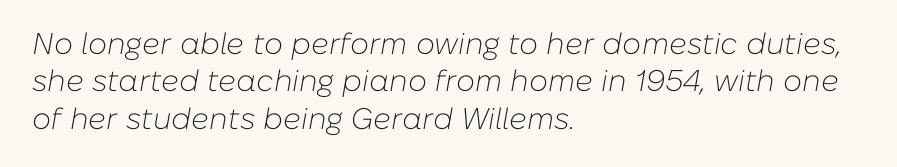
Q: Is the text bold? A: No.
Q: Is the text italic (slanted)? A: Yes, it leans right by about 10 degrees.
Q: Is the text underlined? A: No.
Q: How is the paragraph aligned? A: Left-aligned.
Q: Is the spacing between letters normal or unusually wide? A: Normal.
Q: Is the spacing between lines tight, normal or loose? A: Normal.
Q: Width (condensed, normal, or wide)? A: Normal.
Q: Stroke contrast? A: Low.
Q: x-height? A: Medium.
Q: Monospaced? A: No.
